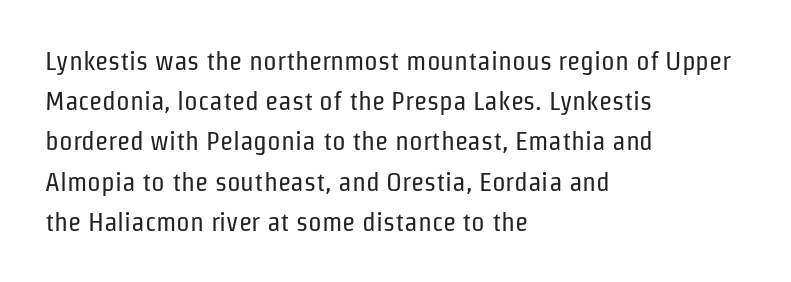
The image shows 27 px text type, upright; set left-aligned, normal line spacing (1.49x), normal letter spacing, not underlined.
